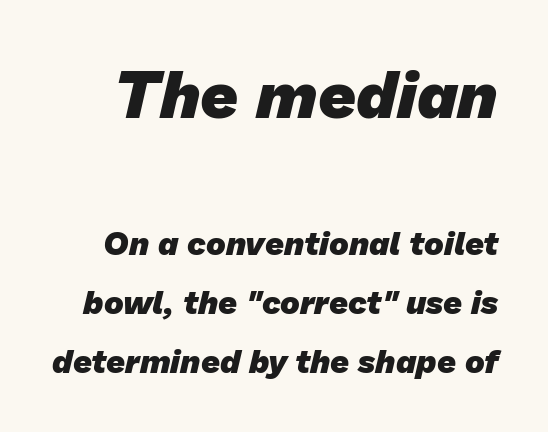
Q: Is the text bold? A: Yes.
Q: Is the typeface a serif or a sans-serif typeface? A: Sans-serif.
Q: Is the text underlined? A: No.
Q: Is the spacing between letters normal or unusually wide? A: Normal.
Q: Which block of text is set in a larger size, the first (top) or the second (bottom)? A: The first (top) one.
Q: Width (condensed, normal, or wide)? A: Normal.
Q: Stroke contrast? A: Low.
Q: x-height? A: Medium.
Q: Monospaced? A: No.
